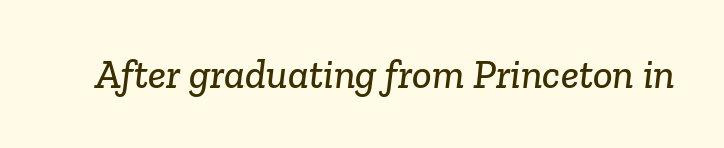
{"serif": "yes", "width": "normal", "stroke_contrast": "low", "x_height": "medium", "monospaced": "no", "underline": "no", "letter_spacing": "normal", "letter_spacing_em": 0.0, "glyph_px": 41}
